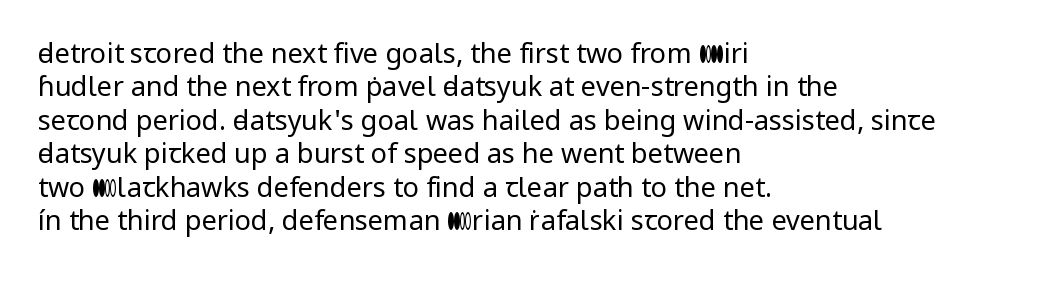
{"italic": "no", "bold": "no", "underline": "no", "align": "left", "line_spacing_ratio": 1.24, "letter_spacing": "normal", "letter_spacing_em": 0.0, "glyph_px": 27}
